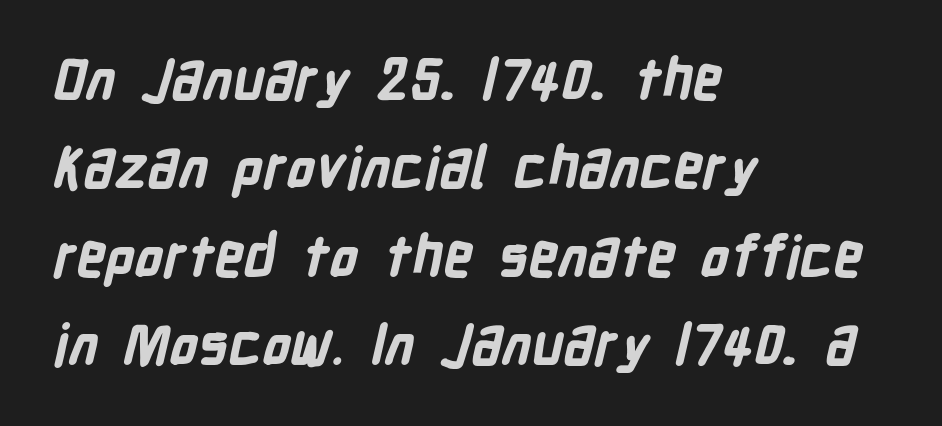
Q: Is the text bold? A: Yes.
Q: Is the typeface a serif or a sans-serif typeface? A: Sans-serif.
Q: Is the text underlined? A: No.
Q: How is the paragraph aligned? A: Left-aligned.
Q: Is the spacing between letters normal or unusually wide? A: Normal.
Q: Is the spacing between lines tight, normal or loose? A: Normal.
Q: Width (condensed, normal, or wide)? A: Condensed.
Q: Stroke contrast? A: Low.
Q: x-height? A: Medium.
Q: Monospaced? A: No.
